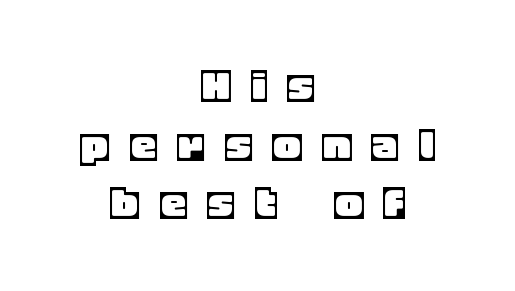
{"italic": "no", "width": "normal", "x_height": "large", "monospaced": "no", "underline": "no", "align": "center", "line_spacing": "tight", "line_spacing_ratio": 1.15, "letter_spacing": "wide", "letter_spacing_em": 0.44, "glyph_px": 51}
